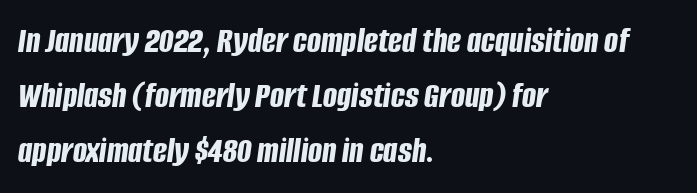
{"italic": "yes", "lean": "right", "slant_degrees": 8, "bold": "yes", "weight": "bold", "width": "condensed", "stroke_contrast": "low", "x_height": "large", "monospaced": "no", "underline": "no", "align": "left", "line_spacing": "normal", "line_spacing_ratio": 1.49, "letter_spacing": "normal", "letter_spacing_em": 0.0, "glyph_px": 37}
